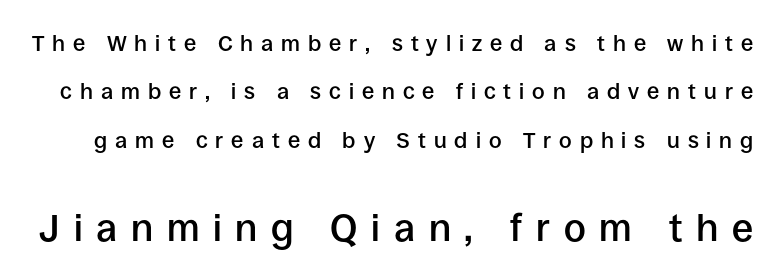
Loosely led — the rows are spread out. This sample uses an upright cut, with every glyph sitting square on the baseline. Bold? Not quite — semibold, heavier than regular but stopping short. Students, note that the glyphs here are deliberately spaced far apart.
